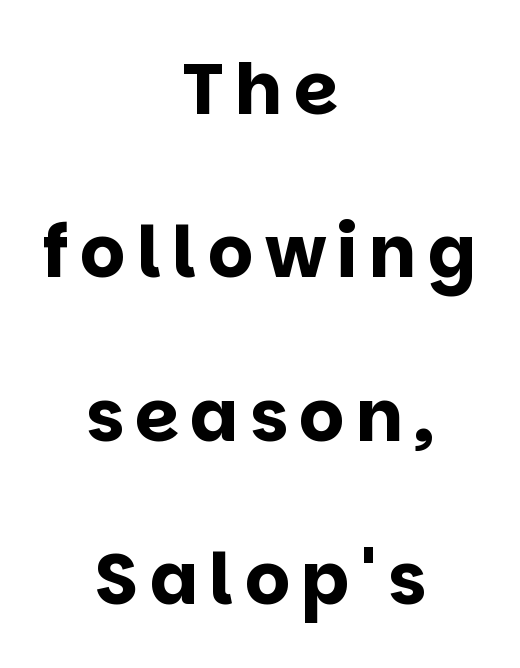
{"serif": "no", "italic": "no", "bold": "yes", "weight": "bold", "width": "normal", "stroke_contrast": "low", "x_height": "large", "monospaced": "no", "underline": "no", "align": "center", "line_spacing": "loose", "line_spacing_ratio": 2.3, "glyph_px": 71}
